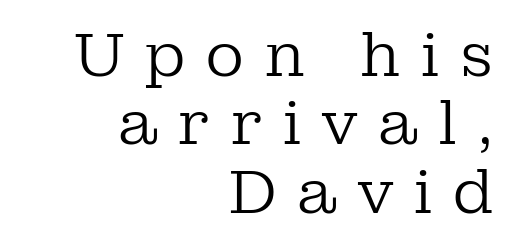
Q: Is the text bold? A: No.
Q: Is the text italic (slanted)? A: No, it is upright.
Q: Is the typeface a serif or a sans-serif typeface? A: Serif.
Q: Is the text underlined? A: No.
Q: How is the paragraph aligned? A: Right-aligned.
Q: Is the spacing between letters normal or unusually wide? A: Unusually wide.
Q: Is the spacing between lines tight, normal or loose? A: Tight.
Q: Width (condensed, normal, or wide)? A: Normal.
Q: Stroke contrast? A: Low.
Q: x-height? A: Medium.
Q: Monospaced? A: No.
